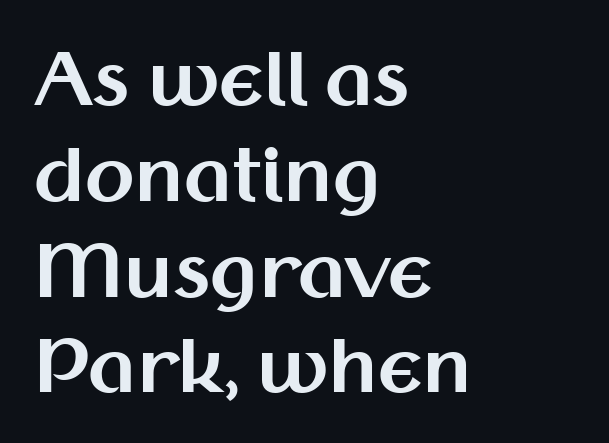
The image shows 72 px bold sans-serif type, upright; set left-aligned, normal line spacing (1.33x), normal letter spacing, not underlined; medium stroke contrast and a medium x-height.
